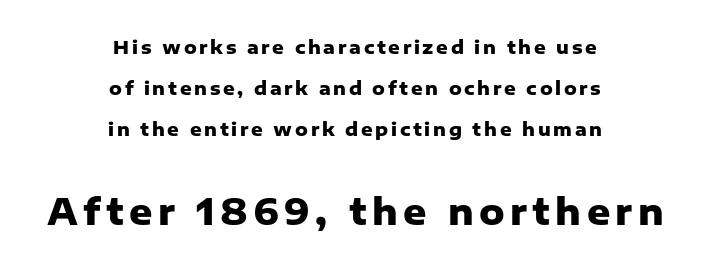
The image shows 36 px heavy sans-serif type, upright; set centered, loose line spacing (2.29x), not underlined; the second (bottom) block is 2.0x larger; low stroke contrast and a medium x-height.
